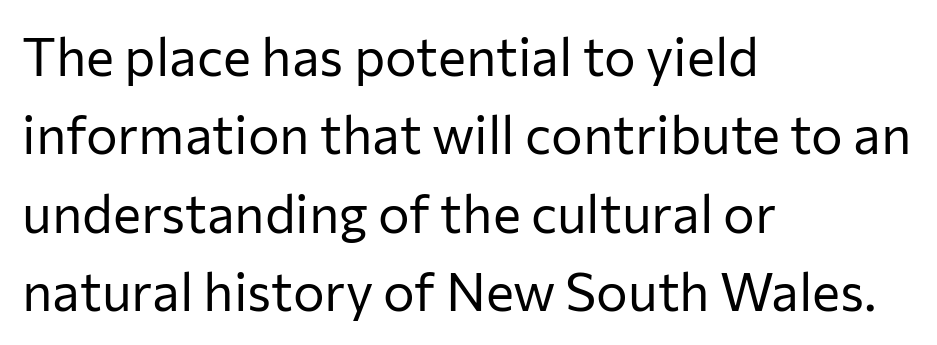
The baseline area is clear. No italicization has been applied; the sample stays upright. This is sans-serif lettering, the kind often seen on screens and signage. The lines sit at an ordinary, default distance from one another. Observe the ordinary spacing: letters are neighbours, not strangers.
